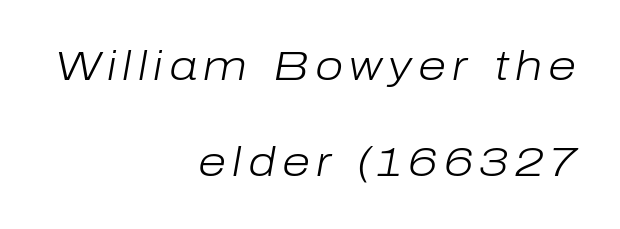
Is there much room between lines? Yes — plenty of vertical air separates them. Which margin do the lines hug? The right one — the left edge is uneven. On a weight scale, this lands at 450 or below. Is this a fixed-width face? No — the glyphs have proportional, varying widths.
